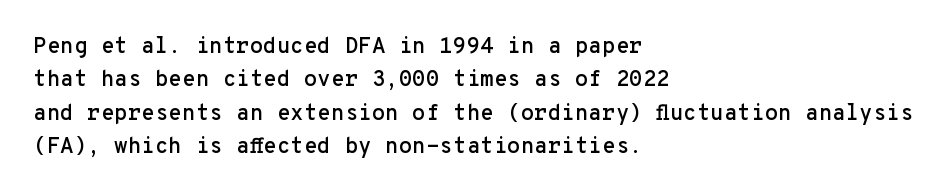
Q: Is the text italic (slanted)? A: No, it is upright.
Q: Is the text underlined? A: No.
Q: How is the paragraph aligned? A: Left-aligned.
Q: Is the spacing between letters normal or unusually wide? A: Normal.
Q: Is the spacing between lines tight, normal or loose? A: Normal.
